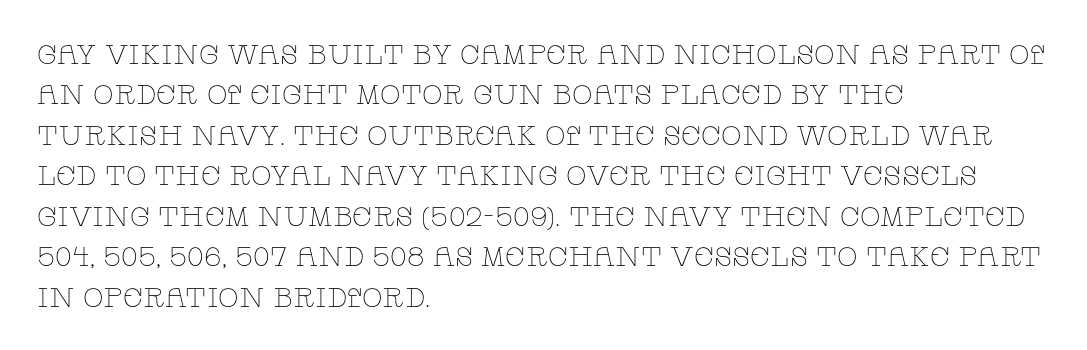
The passage shown stacks its lines at a standard gap. Students, note that the glyphs here touch the page at normal intervals. This reads as an unemphasized weight, regular at the heaviest. Typeset ragged right — the left edge is the straight one. No italicization has been applied; the sample stays upright.
